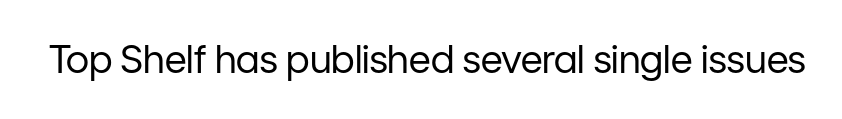
Font category for this specimen: sans-serif. On a weight scale, this lands at 450 or below. The line texture is even and compact thanks to regular tracking. Characters remain perfectly vertical along every line. Unmarked baselines from the first word to the last.
